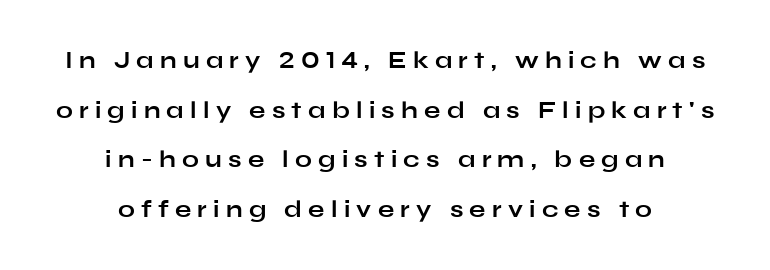
Q: Is the text bold? A: Yes.
Q: Is the text italic (slanted)? A: No, it is upright.
Q: Is the text underlined? A: No.
Q: How is the paragraph aligned? A: Centered.
Q: Is the spacing between letters normal or unusually wide? A: Unusually wide.
Q: Is the spacing between lines tight, normal or loose? A: Loose.
